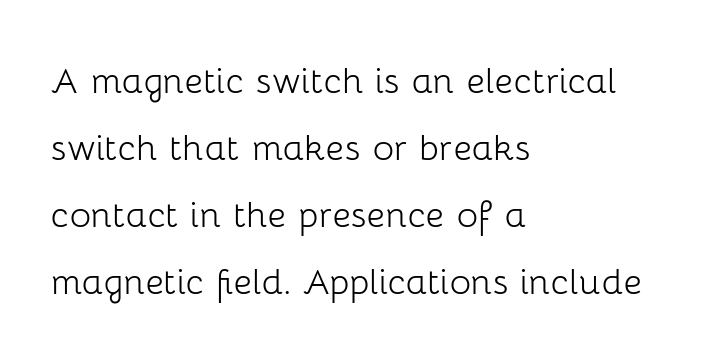
The image shows 45 px light sans-serif type, upright; set left-aligned, normal line spacing (1.49x), normal letter spacing, not underlined; low stroke contrast and a medium x-height.
